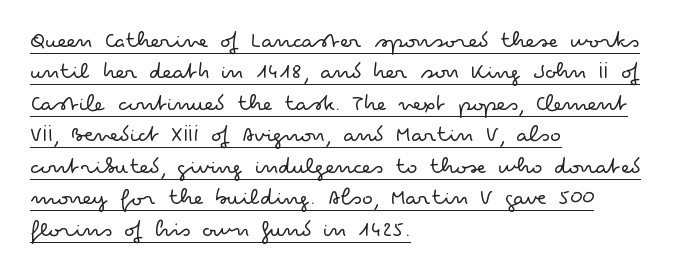
{"italic": "no", "bold": "no", "underline": "yes", "align": "left", "line_spacing": "normal", "line_spacing_ratio": 1.26, "letter_spacing": "normal", "letter_spacing_em": 0.0, "glyph_px": 25}
